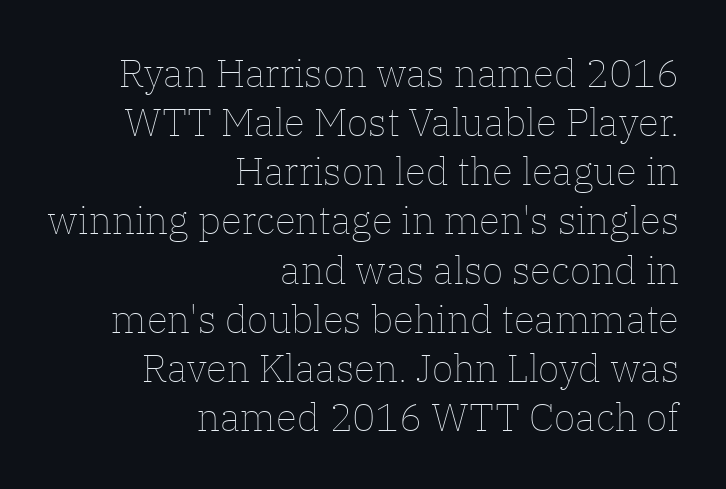
{"italic": "no", "bold": "no", "weight": "thin", "width": "normal", "stroke_contrast": "low", "x_height": "medium", "monospaced": "no", "underline": "no", "align": "right", "line_spacing": "normal", "line_spacing_ratio": 1.26, "letter_spacing": "normal", "letter_spacing_em": 0.0, "glyph_px": 39}
